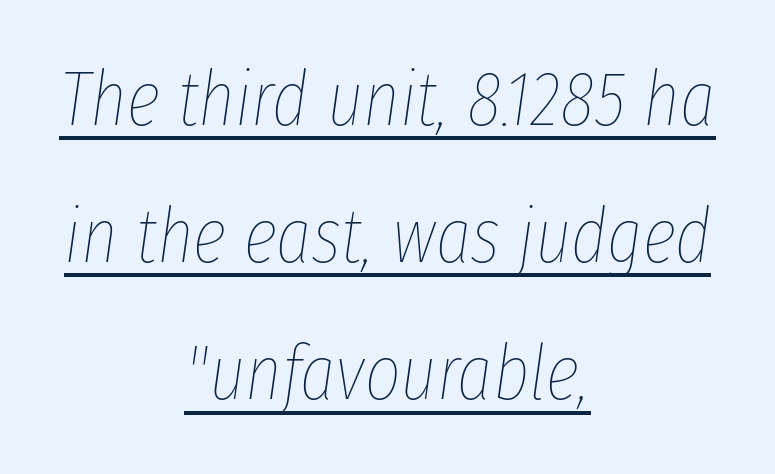
Q: Is the text bold? A: No.
Q: Is the text italic (slanted)? A: Yes, it leans right by about 8 degrees.
Q: Is the text underlined? A: Yes.
Q: How is the paragraph aligned? A: Centered.
Q: Is the spacing between letters normal or unusually wide? A: Normal.
Q: Width (condensed, normal, or wide)? A: Condensed.
Q: Stroke contrast? A: Low.
Q: x-height? A: Medium.
Q: Monospaced? A: No.
